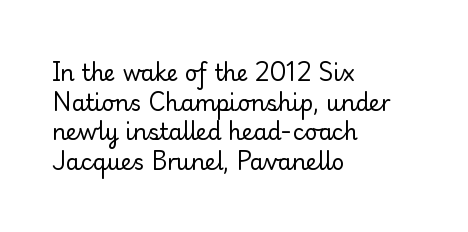
Unmarked baselines from the first word to the last. The designer left line spacing at the default. The rendering anchors every line to the left-hand side. The gaps between neighbouring characters are ordinary and unremarkable. The type sits square on the baseline with zero lean.
